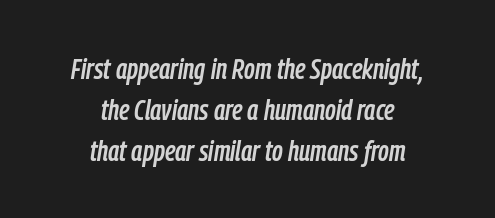
Q: Is the text italic (slanted)? A: Yes, it leans right by about 9 degrees.
Q: Is the text underlined? A: No.
Q: How is the paragraph aligned? A: Centered.
Q: Is the spacing between letters normal or unusually wide? A: Normal.
Q: Is the spacing between lines tight, normal or loose? A: Normal.
Q: Width (condensed, normal, or wide)? A: Condensed.
Q: Stroke contrast? A: Low.
Q: x-height? A: Medium.
Q: Monospaced? A: No.
